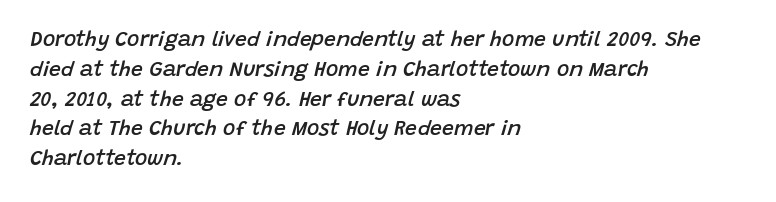
There is no visible air inserted between adjacent glyphs. Its strokes are somewhat broadened, the hallmark of semibold type. The rendering uses a moderate line-height, typical for paragraphs. Descenders hang freely into open space.
